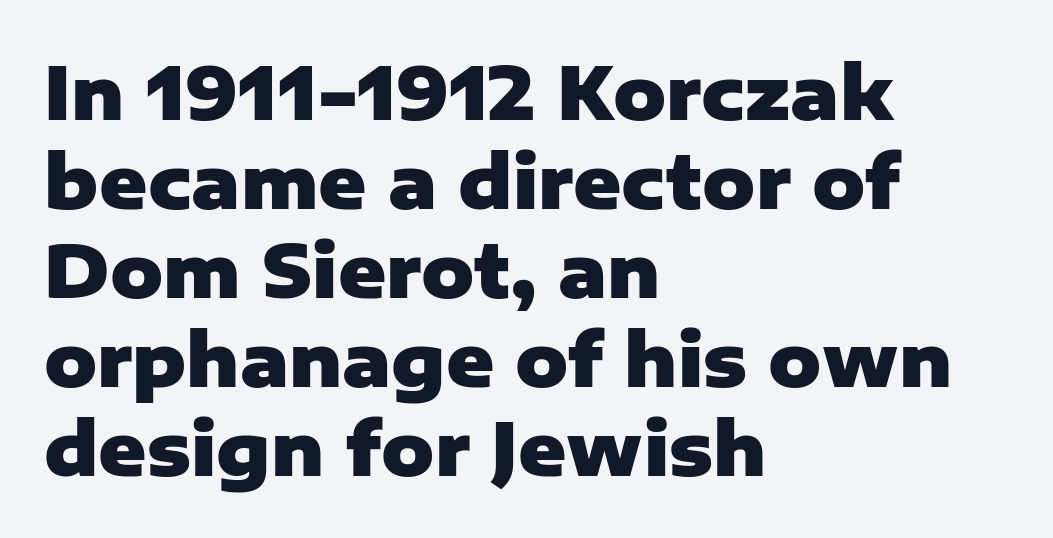
{"serif": "no", "italic": "no", "bold": "yes", "weight": "heavy", "width": "normal", "stroke_contrast": "low", "x_height": "medium", "monospaced": "no", "underline": "no", "align": "left", "line_spacing_ratio": 1.22, "letter_spacing": "normal", "letter_spacing_em": 0.0, "glyph_px": 73}
